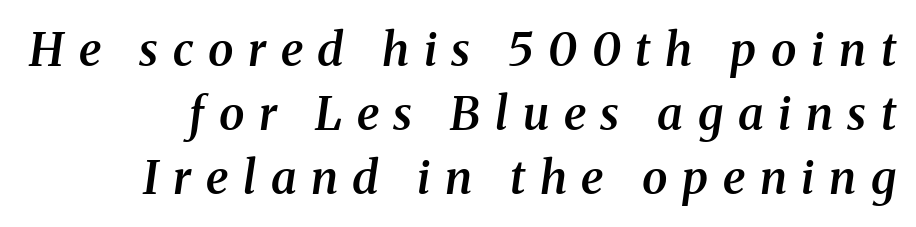
Q: Is the text bold? A: Semi-bold.
Q: Is the text italic (slanted)? A: Yes, it leans right by about 8 degrees.
Q: Is the typeface a serif or a sans-serif typeface? A: Serif.
Q: Is the text underlined? A: No.
Q: Is the spacing between letters normal or unusually wide? A: Unusually wide.
Q: Is the spacing between lines tight, normal or loose? A: Normal.
Q: Width (condensed, normal, or wide)? A: Normal.
Q: Stroke contrast? A: Medium.
Q: x-height? A: Medium.
Q: Monospaced? A: No.
